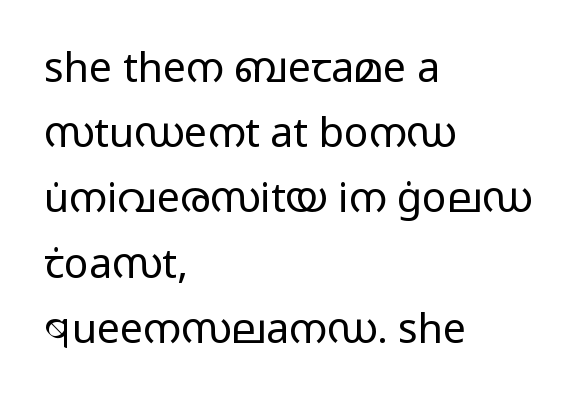
The image shows 41 px regular-weight, wide sans-serif type, upright; set left-aligned, normal line spacing (1.59x), normal letter spacing, not underlined; low stroke contrast and a medium x-height.
